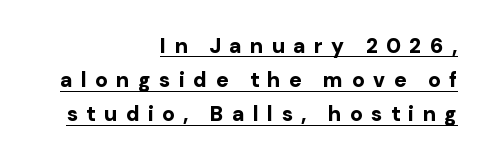
Q: Is the text bold? A: Yes.
Q: Is the text italic (slanted)? A: No, it is upright.
Q: Is the text underlined? A: Yes.
Q: How is the paragraph aligned? A: Right-aligned.
Q: Is the spacing between letters normal or unusually wide? A: Unusually wide.
Q: Is the spacing between lines tight, normal or loose? A: Normal.
